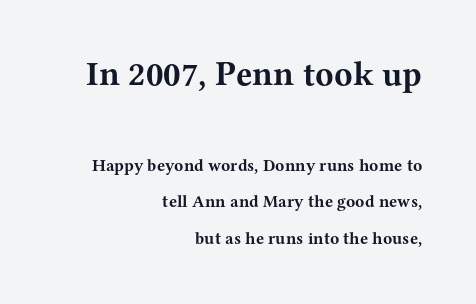
{"serif": "yes", "italic": "no", "bold": "yes", "weight": "bold", "width": "wide", "stroke_contrast": "medium", "x_height": "medium", "monospaced": "no", "underline": "no", "align": "right", "line_spacing": "loose", "line_spacing_ratio": 2.16, "letter_spacing": "normal", "letter_spacing_em": 0.0, "larger_block": "first", "size_ratio": 2.0, "glyph_px": 34}
